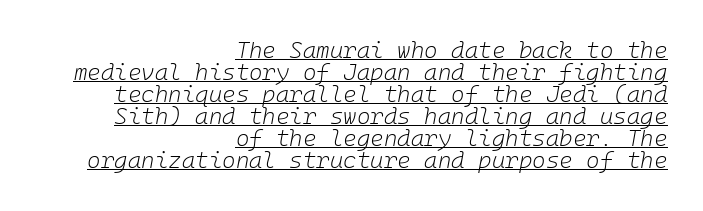
Horizontal alignment here is rightward, an uncommon choice for prose. In terms of letterspacing, this is plain default setting. The font sits on the lighter half of the weight spectrum, regular included. A baseline rule has been typeset under these characters. If you measured baseline to baseline, you'd find a short distance.
